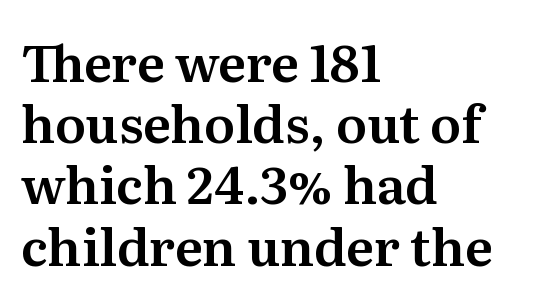
{"serif": "yes", "italic": "no", "width": "normal", "stroke_contrast": "medium", "x_height": "medium", "monospaced": "no", "underline": "no", "align": "left", "line_spacing_ratio": 1.2, "letter_spacing": "normal", "letter_spacing_em": 0.0, "glyph_px": 51}
